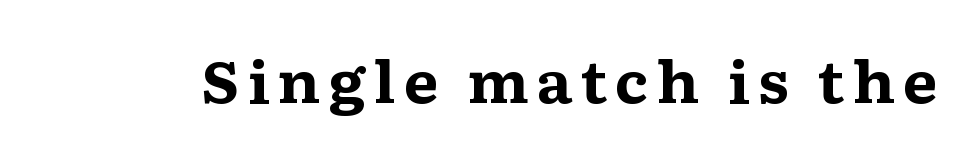
The image shows 57 px bold, wide serif type, upright; set not underlined; medium stroke contrast and a medium x-height.
